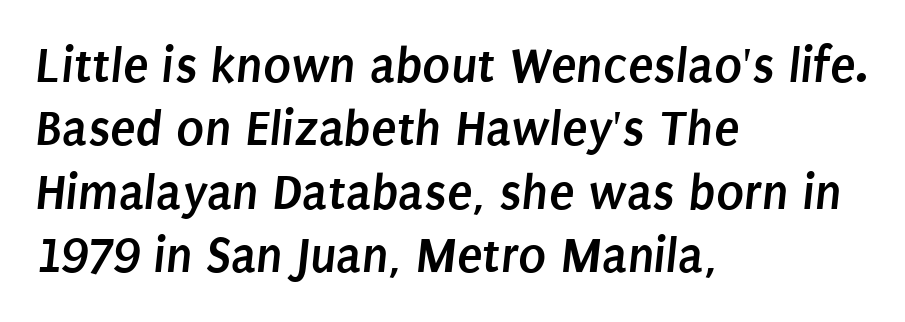
The specimen omits any rule beneath the text block's lines. In terms of weight, the rendering is a true, heavy bold. The lines are quadded left. You could not count columns in this text — the font is proportionally spaced. The rendering shows plain stroke endings on the letterforms — a sans-serif design. Here the glyphs are tracked normally, forming tight word shapes.
